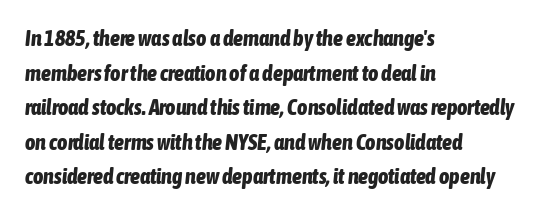
The image shows 22 px bold type, italic (leaning right); set left-aligned, normal line spacing (1.57x), normal letter spacing, not underlined.
